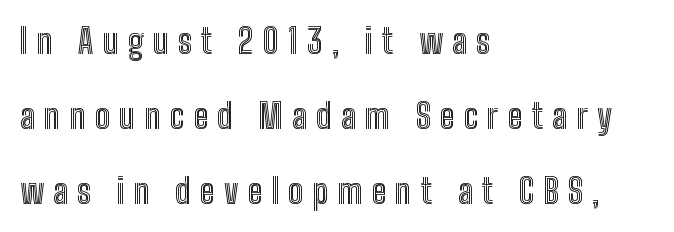
Q: Is the text italic (slanted)? A: No, it is upright.
Q: Is the text underlined? A: No.
Q: How is the paragraph aligned? A: Left-aligned.
Q: Is the spacing between letters normal or unusually wide? A: Unusually wide.
Q: Is the spacing between lines tight, normal or loose? A: Loose.
Q: Width (condensed, normal, or wide)? A: Condensed.
Q: x-height? A: Medium.
Q: Monospaced? A: No.
